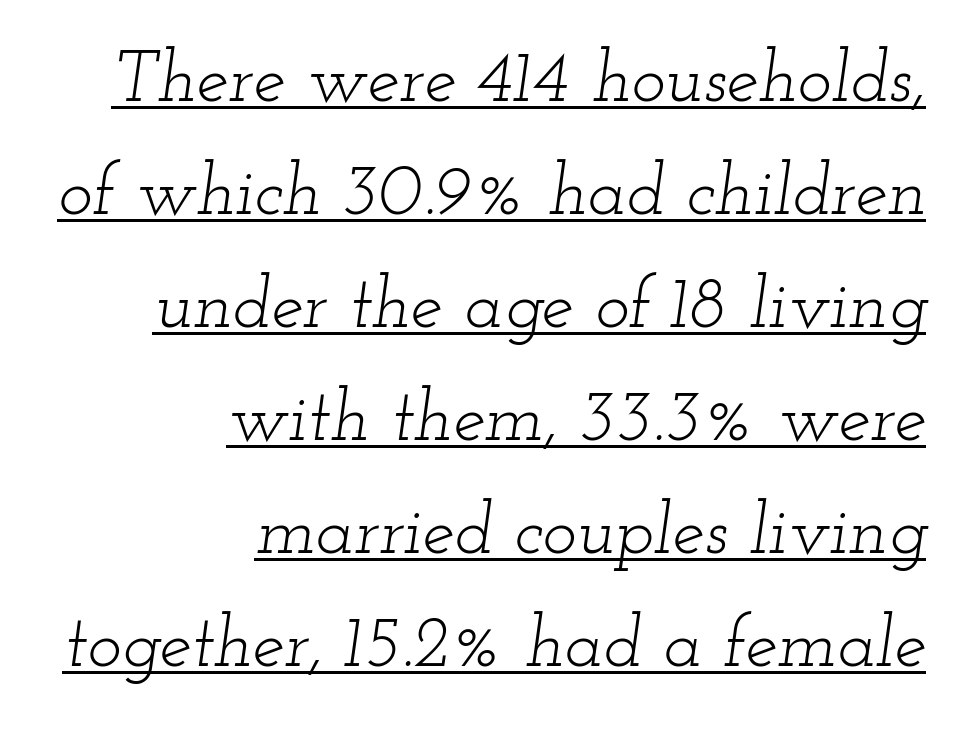
The image shows 72 px light, wide serif type, italic (leaning right); set right-aligned, normal line spacing (1.57x), normal letter spacing, underlined; low stroke contrast and a small x-height.
